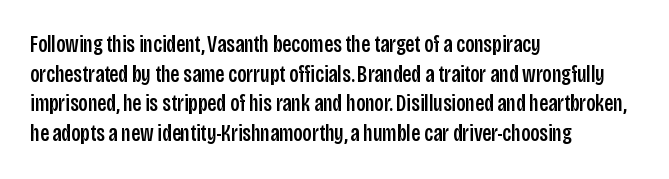
Q: Is the text italic (slanted)? A: No, it is upright.
Q: Is the text underlined? A: No.
Q: How is the paragraph aligned? A: Left-aligned.
Q: Is the spacing between letters normal or unusually wide? A: Normal.
Q: Is the spacing between lines tight, normal or loose? A: Normal.
